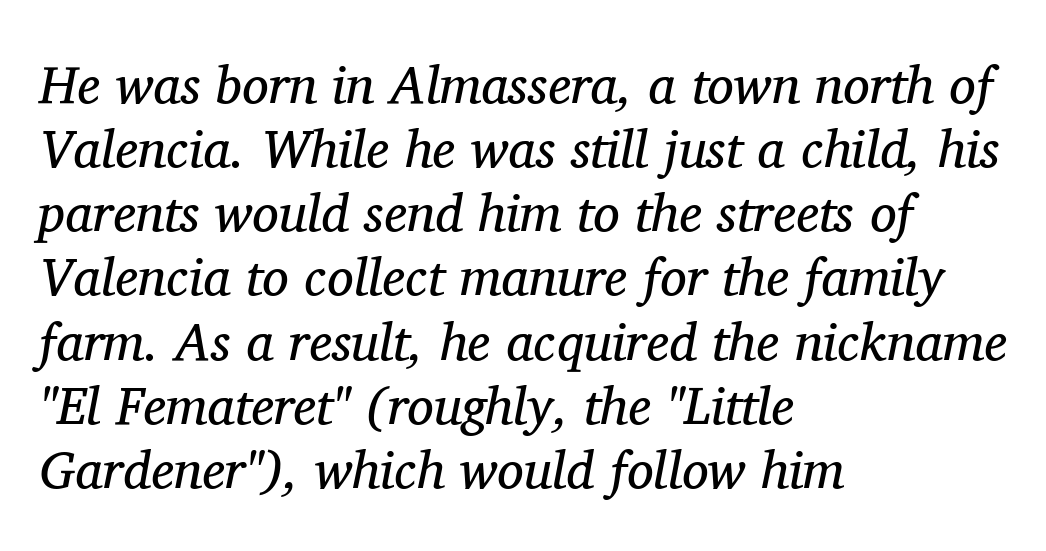
{"serif": "yes", "italic": "yes", "lean": "right", "slant_degrees": 11, "bold": "no", "weight": "regular", "width": "normal", "stroke_contrast": "medium", "x_height": "medium", "monospaced": "no", "underline": "no", "align": "left", "line_spacing_ratio": 1.21, "letter_spacing": "normal", "letter_spacing_em": 0.0, "glyph_px": 53}
